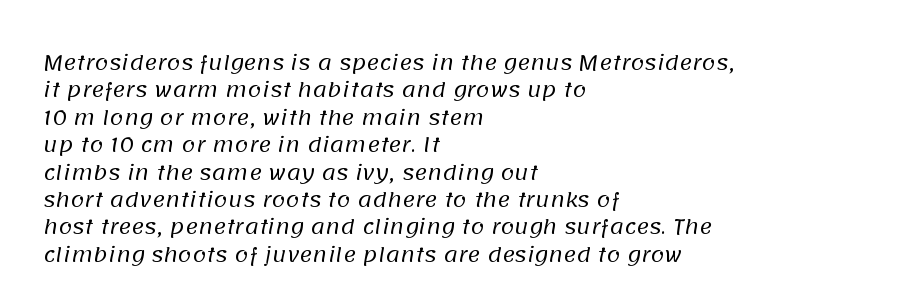
{"bold": "no", "underline": "no", "align": "left", "line_spacing": "normal", "line_spacing_ratio": 1.37, "letter_spacing": "normal", "letter_spacing_em": 0.0, "glyph_px": 20}
